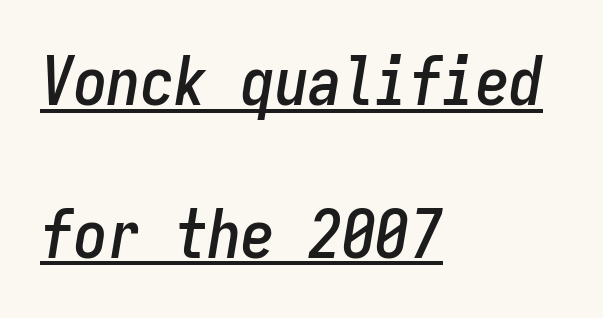
{"italic": "yes", "lean": "right", "slant_degrees": 9, "width": "condensed", "stroke_contrast": "low", "x_height": "medium", "monospaced": "yes", "underline": "yes", "align": "left", "line_spacing": "loose", "line_spacing_ratio": 2.28, "letter_spacing": "normal", "letter_spacing_em": 0.0, "glyph_px": 67}
